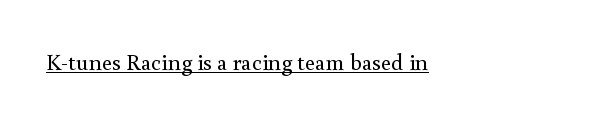
The image shows 23 px text type, upright; set left-aligned, normal letter spacing, underlined.
